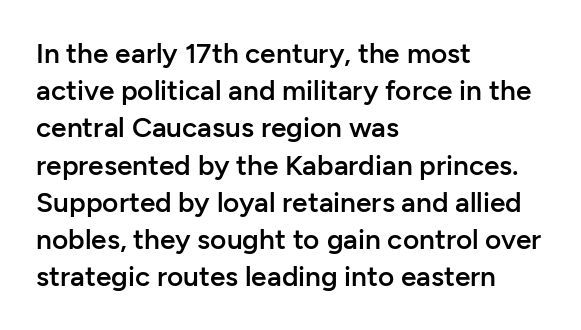
Q: Is the text bold? A: Semi-bold.
Q: Is the text italic (slanted)? A: No, it is upright.
Q: Is the typeface a serif or a sans-serif typeface? A: Sans-serif.
Q: Is the text underlined? A: No.
Q: How is the paragraph aligned? A: Left-aligned.
Q: Is the spacing between letters normal or unusually wide? A: Normal.
Q: Is the spacing between lines tight, normal or loose? A: Normal.
Q: Width (condensed, normal, or wide)? A: Normal.
Q: Stroke contrast? A: Low.
Q: x-height? A: Medium.
Q: Monospaced? A: No.
